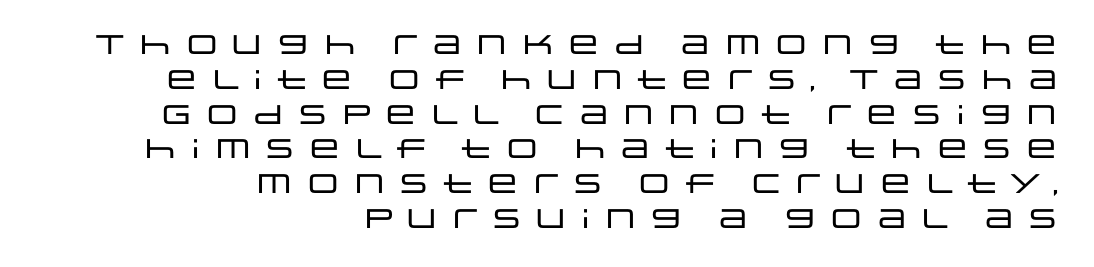
{"italic": "no", "underline": "no", "align": "right", "line_spacing": "normal", "line_spacing_ratio": 1.29, "glyph_px": 27}
